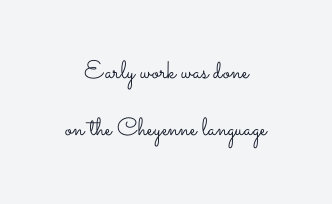
The image shows 25 px text type; set centered, loose line spacing (2.29x), normal letter spacing, not underlined.
